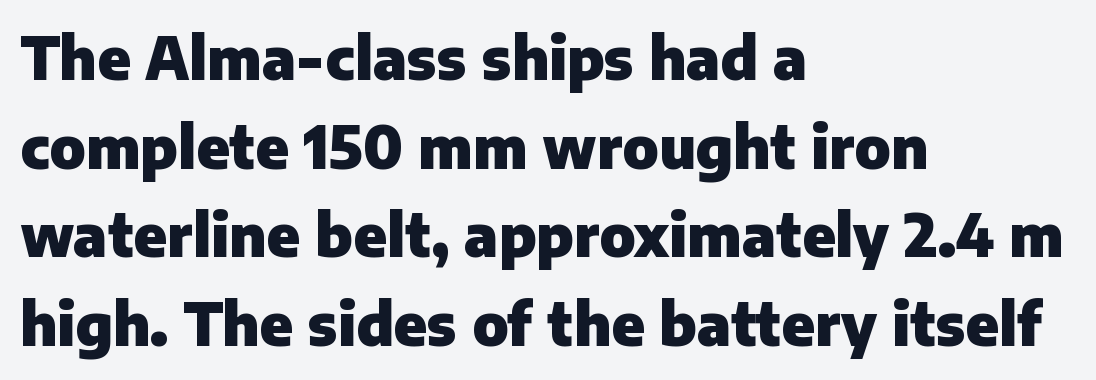
The image shows 58 px heavy sans-serif type, upright; set left-aligned, normal line spacing (1.53x), normal letter spacing, not underlined; low stroke contrast and a medium x-height.
